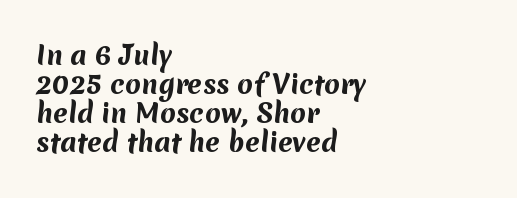
The line-height multiplier appears low, near solid setting. The paragraph has a hard left edge and a soft right edge. The passage shown is emphatically bold. Rule under the text: the space is simply empty. Tracking value appears to be zero — textbook default spacing.
